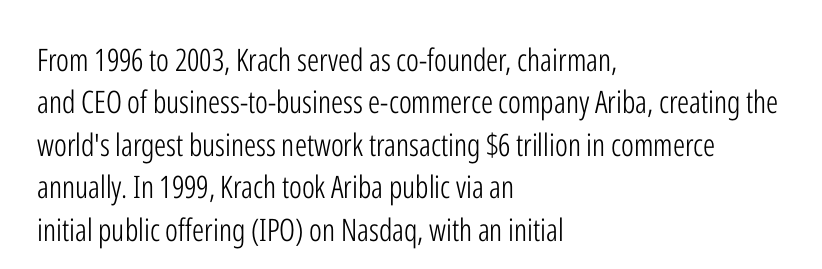
{"serif": "no", "italic": "no", "bold": "no", "weight": "light", "width": "condensed", "stroke_contrast": "low", "x_height": "medium", "monospaced": "no", "underline": "no", "align": "left", "line_spacing": "normal", "line_spacing_ratio": 1.37, "letter_spacing": "normal", "letter_spacing_em": 0.0, "glyph_px": 31}
